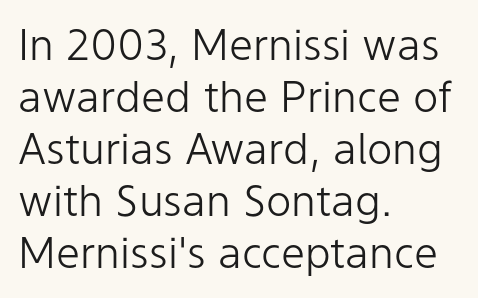
The image shows 43 px light sans-serif type, upright; set left-aligned, line spacing 1.21x, normal letter spacing, not underlined; low stroke contrast and a medium x-height.
